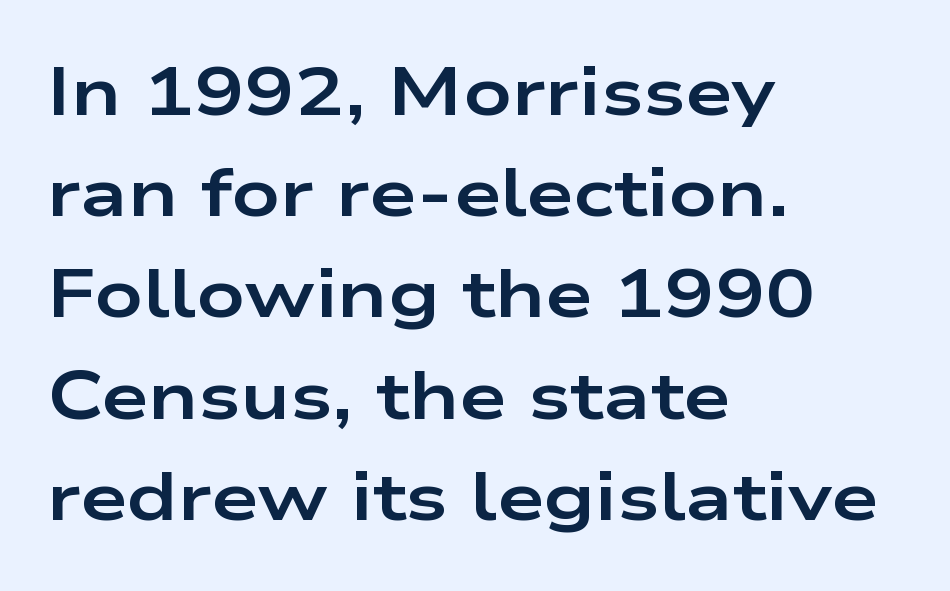
Q: Is the text bold? A: Yes.
Q: Is the text italic (slanted)? A: No, it is upright.
Q: Is the typeface a serif or a sans-serif typeface? A: Sans-serif.
Q: Is the text underlined? A: No.
Q: How is the paragraph aligned? A: Left-aligned.
Q: Is the spacing between letters normal or unusually wide? A: Normal.
Q: Is the spacing between lines tight, normal or loose? A: Normal.
Q: Width (condensed, normal, or wide)? A: Wide.
Q: Stroke contrast? A: Low.
Q: x-height? A: Medium.
Q: Monospaced? A: No.
